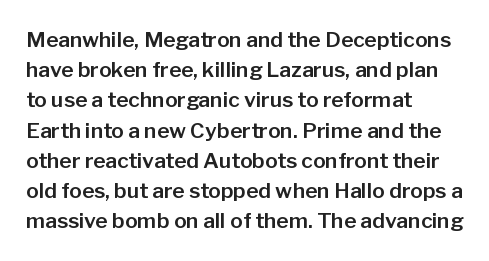
{"italic": "no", "underline": "no", "align": "left", "line_spacing": "normal", "line_spacing_ratio": 1.44, "letter_spacing": "normal", "letter_spacing_em": 0.0, "glyph_px": 21}
